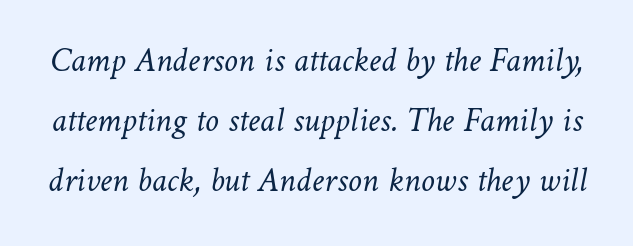
The image shows 35 px light type; set line spacing 1.72x, normal letter spacing, not underlined; low stroke contrast and a medium x-height.
